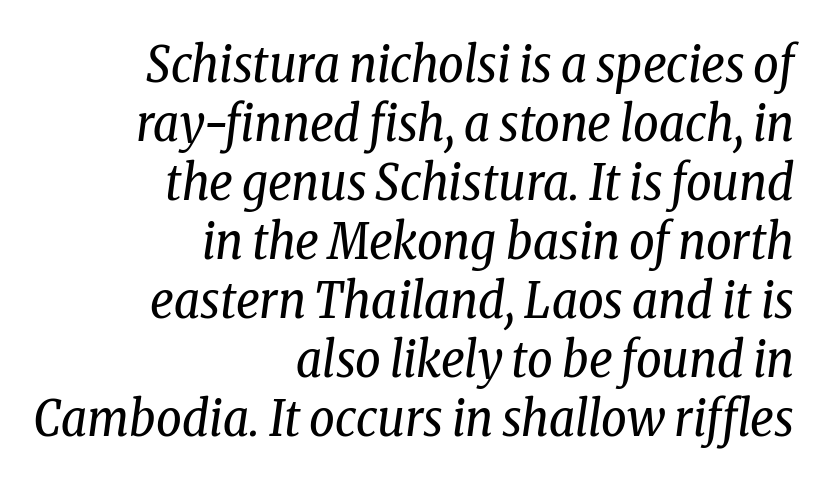
{"serif": "yes", "italic": "yes", "lean": "right", "slant_degrees": 8, "bold": "no", "weight": "regular", "width": "condensed", "stroke_contrast": "low", "x_height": "medium", "monospaced": "no", "underline": "no", "align": "right", "line_spacing_ratio": 1.18, "letter_spacing": "normal", "letter_spacing_em": 0.0, "glyph_px": 50}
